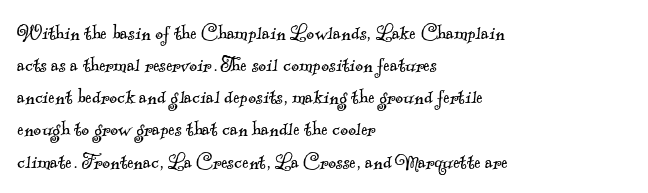
Q: Is the text bold? A: No.
Q: Is the text underlined? A: No.
Q: How is the paragraph aligned? A: Left-aligned.
Q: Is the spacing between letters normal or unusually wide? A: Normal.
Q: Is the spacing between lines tight, normal or loose? A: Normal.
